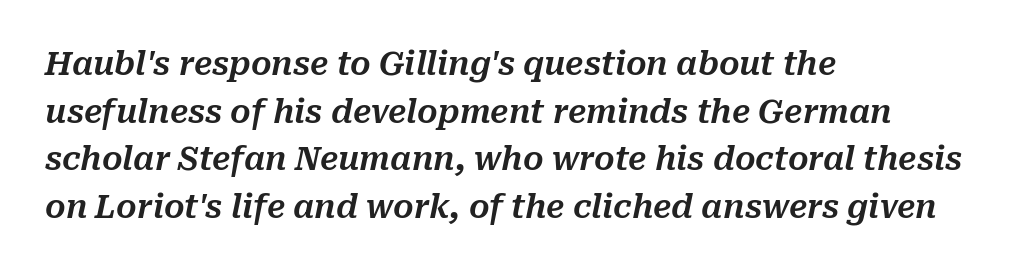
The paragraph shown leans on its left margin. No extra tracking has been applied to these lines. Beneath every word, the page is bare. Students, observe: this is what conventionally led text looks like. The specimen reads as italic at a glance. Character widths vary here, with narrow letters taking less room than wide ones.
